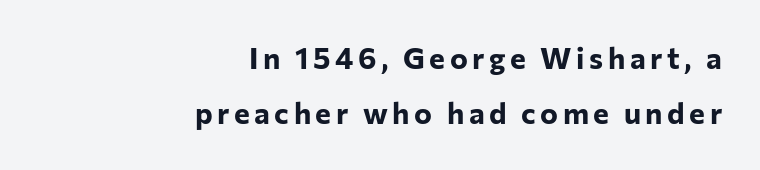
Leftover space on each line is placed entirely before the opening word. You could not count columns in this text — the font is proportionally spaced. Examine the stroke ends and you'll find no serifs. A clean baseline with only descenders dipping below it.
